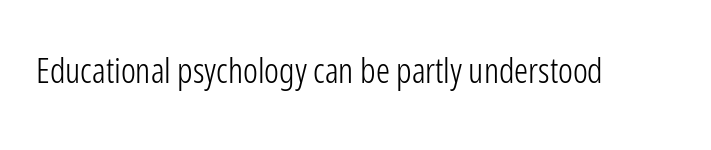
Nope, no serifs anywhere on these letters. The foot of each line stays bare and open. Proportional: the letters do not fall into vertical columns. Characters remain perfectly vertical along every line. The type is set solid horizontally, with unmodified tracking.
